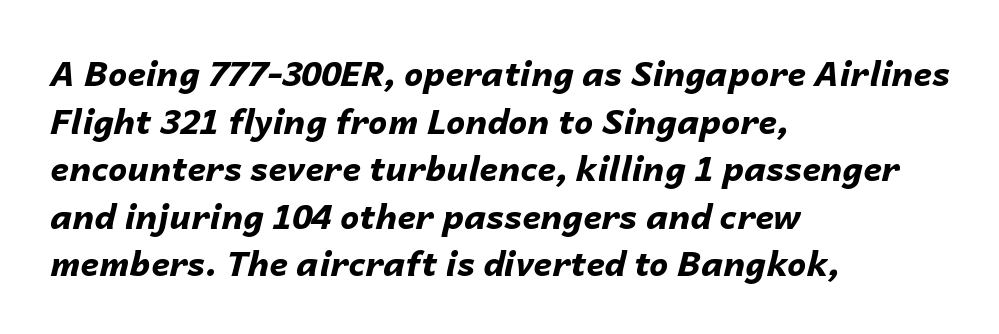
The image shows 34 px bold type, italic (leaning right); set left-aligned, normal line spacing (1.4x), normal letter spacing, not underlined; low stroke contrast and a medium x-height.
